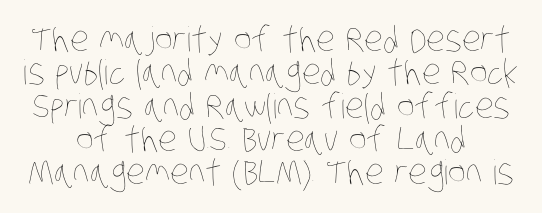
{"bold": "no", "weight": "thin", "width": "condensed", "stroke_contrast": "low", "x_height": "large", "monospaced": "no", "underline": "no", "line_spacing": "tight", "line_spacing_ratio": 0.98, "letter_spacing": "normal", "letter_spacing_em": 0.0, "glyph_px": 34}
